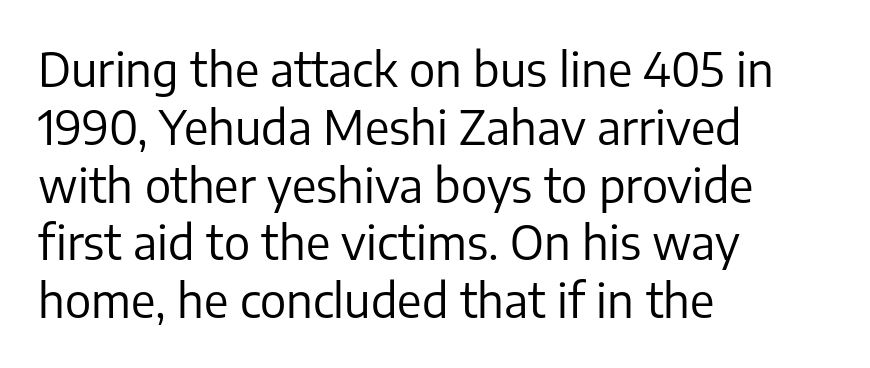
{"serif": "no", "italic": "no", "bold": "no", "weight": "regular", "width": "normal", "stroke_contrast": "low", "x_height": "medium", "monospaced": "no", "underline": "no", "align": "left", "line_spacing_ratio": 1.23, "letter_spacing": "normal", "letter_spacing_em": 0.0, "glyph_px": 47}
